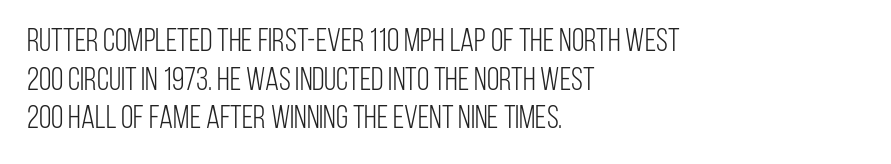
{"serif": "no", "italic": "no", "bold": "no", "weight": "light", "width": "condensed", "stroke_contrast": "low", "x_height": "large", "monospaced": "no", "underline": "no", "align": "left", "line_spacing_ratio": 1.21, "letter_spacing": "normal", "letter_spacing_em": 0.0, "glyph_px": 32}
